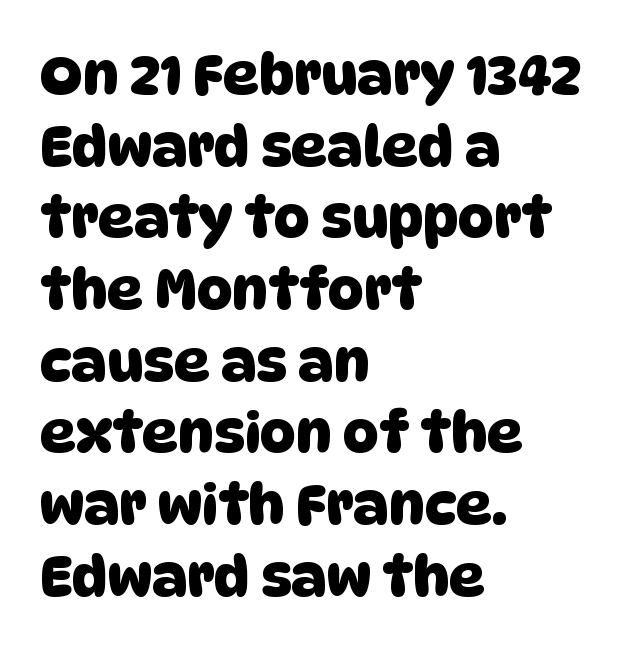
Q: Is the typeface a serif or a sans-serif typeface? A: Sans-serif.
Q: Is the text underlined? A: No.
Q: How is the paragraph aligned? A: Left-aligned.
Q: Is the spacing between letters normal or unusually wide? A: Normal.
Q: Is the spacing between lines tight, normal or loose? A: Normal.
Q: Width (condensed, normal, or wide)? A: Normal.
Q: Stroke contrast? A: Low.
Q: x-height? A: Large.
Q: Monospaced? A: No.
